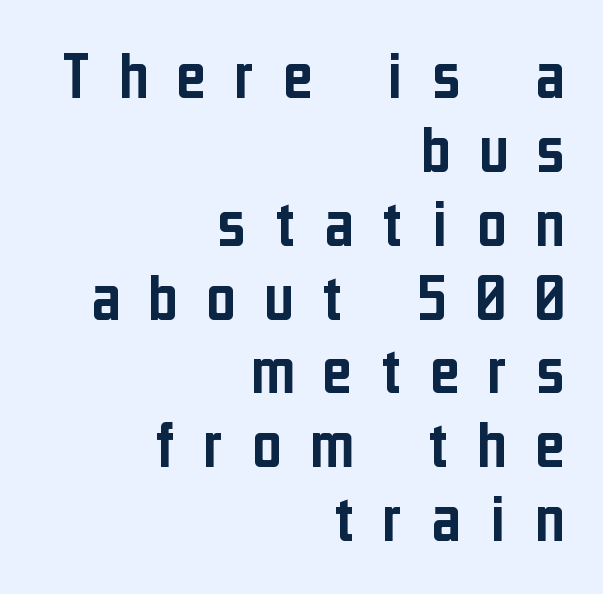
{"serif": "no", "italic": "no", "width": "condensed", "stroke_contrast": "low", "x_height": "medium", "monospaced": "no", "underline": "no", "align": "right", "line_spacing": "tight", "line_spacing_ratio": 1.04, "letter_spacing": "wide", "letter_spacing_em": 0.4, "glyph_px": 71}
